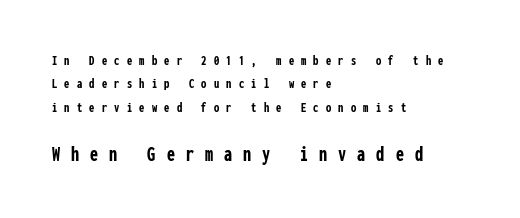
Q: Is the text bold? A: Yes.
Q: Is the text italic (slanted)? A: No, it is upright.
Q: Is the text underlined? A: No.
Q: How is the paragraph aligned? A: Left-aligned.
Q: Is the spacing between letters normal or unusually wide? A: Unusually wide.
Q: Is the spacing between lines tight, normal or loose? A: Normal.
Q: Which block of text is set in a larger size, the first (top) or the second (bottom)? A: The second (bottom) one.
